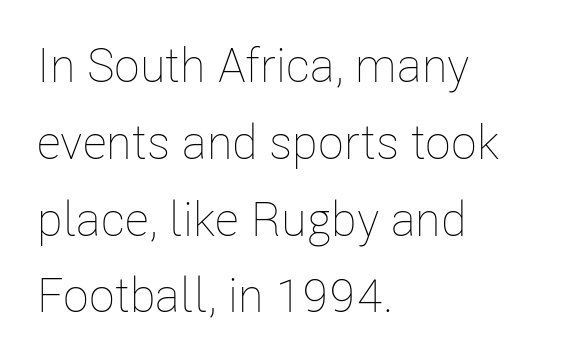
The image shows 48 px thin, condensed type, upright; set left-aligned, normal line spacing (1.6x), normal letter spacing, not underlined; low stroke contrast and a medium x-height.
